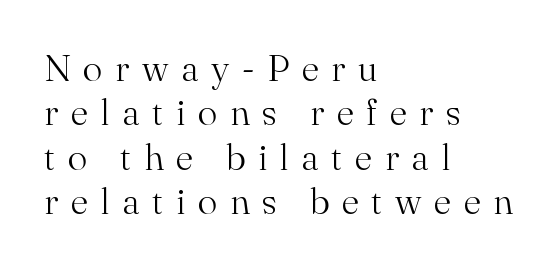
Q: Is the text bold? A: No.
Q: Is the text italic (slanted)? A: No, it is upright.
Q: Is the typeface a serif or a sans-serif typeface? A: Serif.
Q: Is the text underlined? A: No.
Q: How is the paragraph aligned? A: Left-aligned.
Q: Is the spacing between letters normal or unusually wide? A: Unusually wide.
Q: Width (condensed, normal, or wide)? A: Normal.
Q: Stroke contrast? A: Medium.
Q: x-height? A: Small.
Q: Monospaced? A: No.
